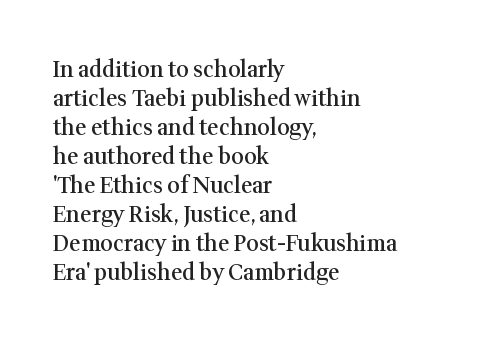
{"italic": "no", "bold": "semi", "underline": "no", "align": "left", "line_spacing": "normal", "line_spacing_ratio": 1.32, "letter_spacing": "normal", "letter_spacing_em": 0.0, "glyph_px": 22}
